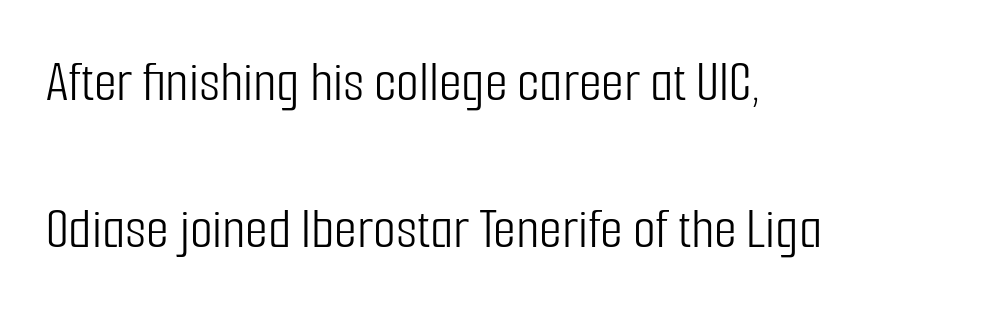
{"serif": "no", "italic": "no", "bold": "no", "weight": "light", "width": "condensed", "stroke_contrast": "low", "x_height": "medium", "monospaced": "no", "underline": "no", "align": "left", "line_spacing": "loose", "line_spacing_ratio": 2.5, "letter_spacing": "normal", "letter_spacing_em": 0.0, "glyph_px": 59}
